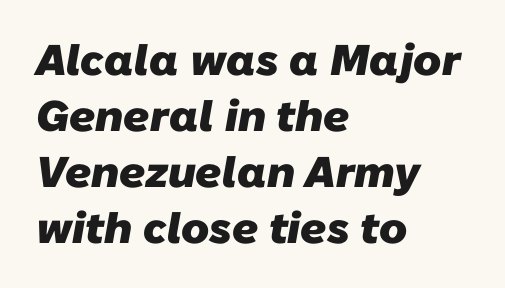
{"serif": "no", "bold": "yes", "weight": "heavy", "width": "normal", "stroke_contrast": "low", "x_height": "medium", "monospaced": "no", "underline": "no", "align": "left", "line_spacing": "normal", "line_spacing_ratio": 1.3, "letter_spacing": "normal", "letter_spacing_em": 0.0, "glyph_px": 43}
